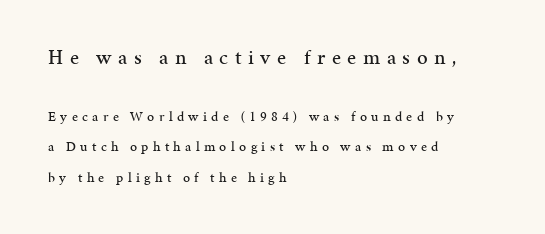
Posture: upright roman. Type size steps down from the first block to the second. Quick note: underline off. This block would shrink considerably if given ordinary leading; it's expanded now. This rendering uses left alignment, leaving the right contour irregular.
